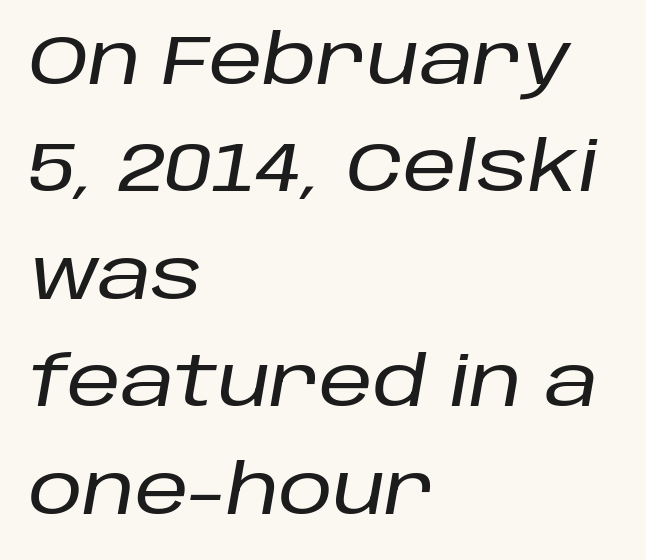
{"italic": "yes", "lean": "right", "slant_degrees": 10, "width": "normal", "stroke_contrast": "low", "x_height": "large", "monospaced": "no", "underline": "no", "align": "left", "line_spacing": "normal", "line_spacing_ratio": 1.58, "letter_spacing": "normal", "letter_spacing_em": 0.0, "glyph_px": 68}
